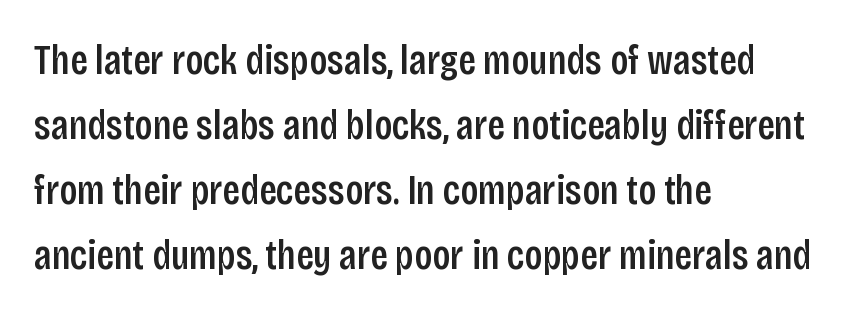
Q: Is the text italic (slanted)? A: No, it is upright.
Q: Is the typeface a serif or a sans-serif typeface? A: Sans-serif.
Q: Is the text underlined? A: No.
Q: How is the paragraph aligned? A: Left-aligned.
Q: Is the spacing between letters normal or unusually wide? A: Normal.
Q: Is the spacing between lines tight, normal or loose? A: Normal.
Q: Width (condensed, normal, or wide)? A: Condensed.
Q: Stroke contrast? A: Low.
Q: x-height? A: Large.
Q: Monospaced? A: No.
